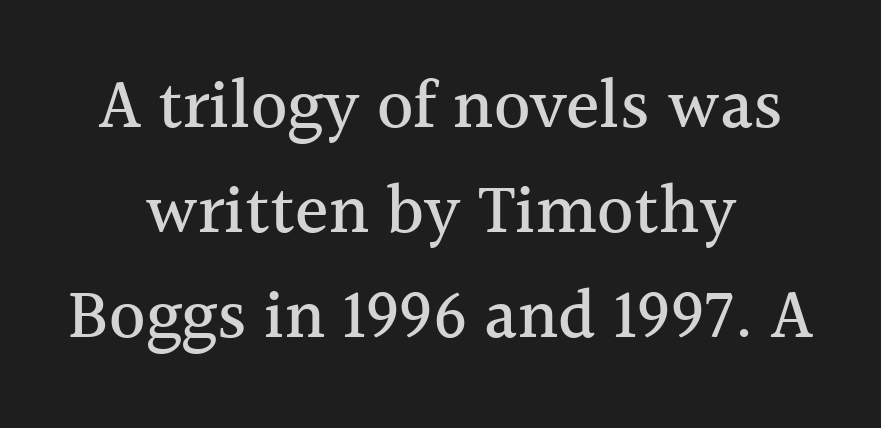
{"serif": "yes", "italic": "no", "width": "normal", "x_height": "medium", "monospaced": "no", "underline": "no", "align": "center", "line_spacing": "normal", "line_spacing_ratio": 1.5, "letter_spacing": "normal", "letter_spacing_em": 0.0, "glyph_px": 70}
